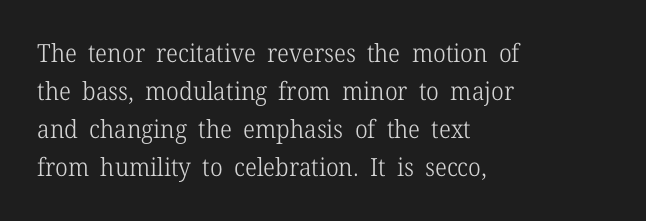
{"italic": "no", "bold": "no", "underline": "no", "align": "left", "line_spacing": "normal", "line_spacing_ratio": 1.52, "letter_spacing": "normal", "letter_spacing_em": 0.0, "glyph_px": 25}
